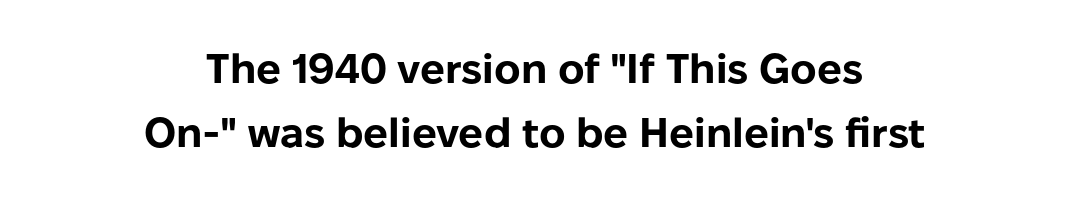
Q: Is the text bold? A: Yes.
Q: Is the text italic (slanted)? A: No, it is upright.
Q: Is the typeface a serif or a sans-serif typeface? A: Sans-serif.
Q: Is the text underlined? A: No.
Q: How is the paragraph aligned? A: Centered.
Q: Is the spacing between letters normal or unusually wide? A: Normal.
Q: Is the spacing between lines tight, normal or loose? A: Normal.
Q: Width (condensed, normal, or wide)? A: Normal.
Q: Stroke contrast? A: Low.
Q: x-height? A: Medium.
Q: Monospaced? A: No.
